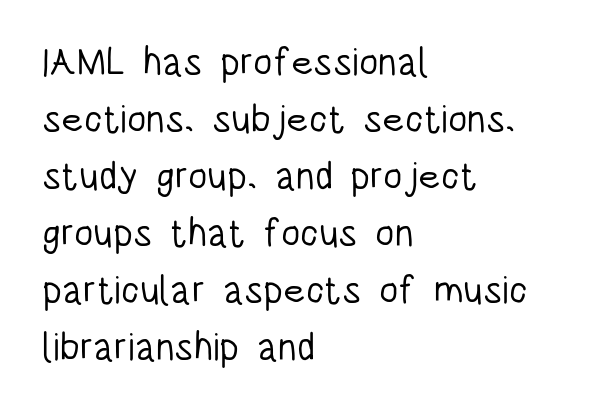
The image shows 39 px light, condensed sans-serif type, upright; set left-aligned, normal line spacing (1.46x), normal letter spacing, not underlined; low stroke contrast and a large x-height.
